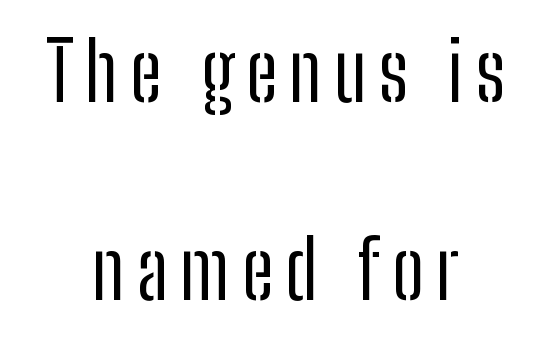
The typography opts for an upright posture over an oblique one. Looks like regular typesetting: each glyph gets only the width it needs. No extra ink here — the face is not bold. A sans-serif font was chosen for this passage. If you measured baseline to baseline, you'd find a long distance.
